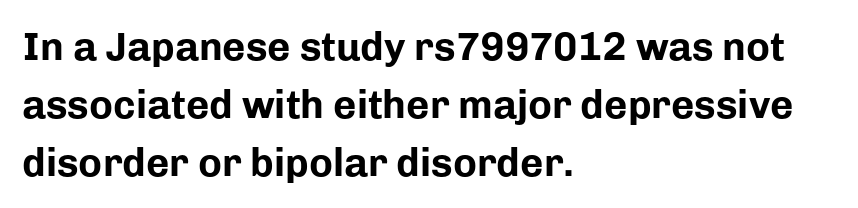
{"serif": "no", "italic": "no", "bold": "yes", "weight": "bold", "width": "normal", "stroke_contrast": "low", "x_height": "medium", "monospaced": "no", "underline": "no", "align": "left", "line_spacing": "normal", "line_spacing_ratio": 1.45, "letter_spacing": "normal", "letter_spacing_em": 0.0, "glyph_px": 40}
